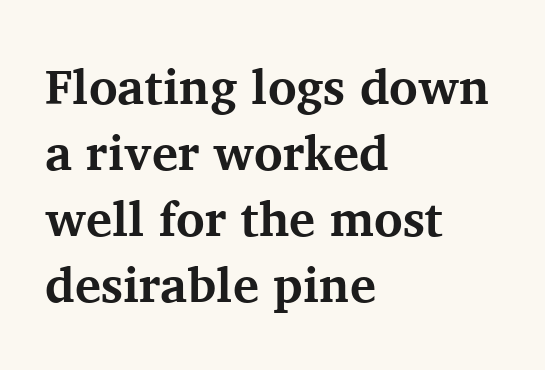
{"serif": "yes", "italic": "no", "bold": "yes", "weight": "bold", "width": "normal", "stroke_contrast": "medium", "x_height": "medium", "monospaced": "no", "underline": "no", "align": "left", "line_spacing": "normal", "line_spacing_ratio": 1.35, "letter_spacing": "normal", "letter_spacing_em": 0.0, "glyph_px": 49}
